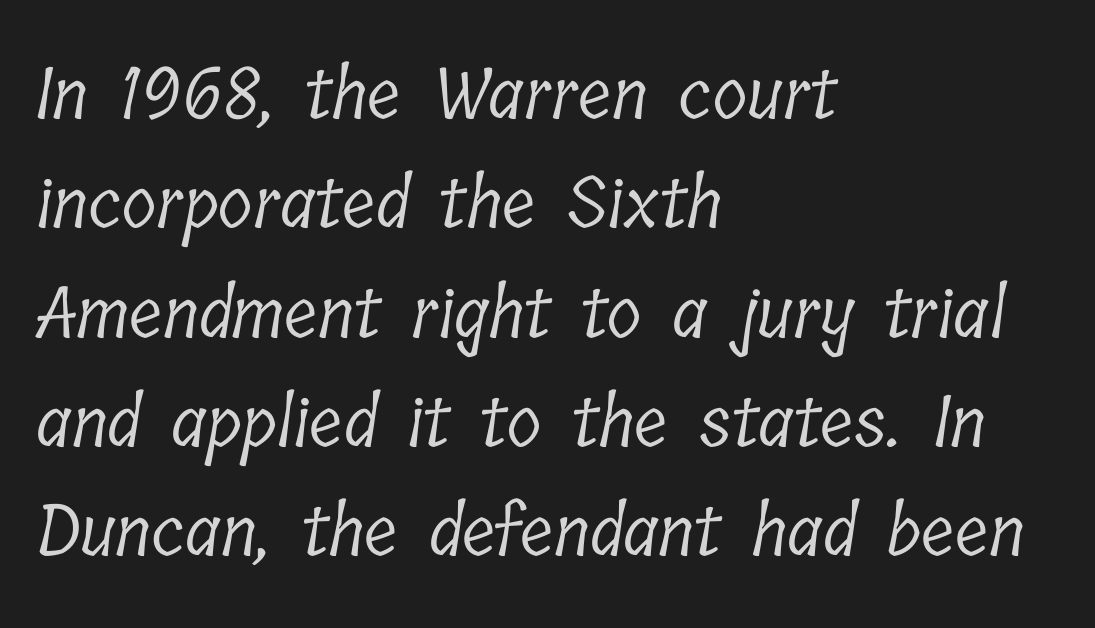
{"serif": "yes", "bold": "no", "weight": "light", "width": "condensed", "stroke_contrast": "low", "x_height": "medium", "monospaced": "no", "underline": "no", "align": "left", "line_spacing": "normal", "line_spacing_ratio": 1.54, "letter_spacing": "normal", "letter_spacing_em": 0.0, "glyph_px": 71}
